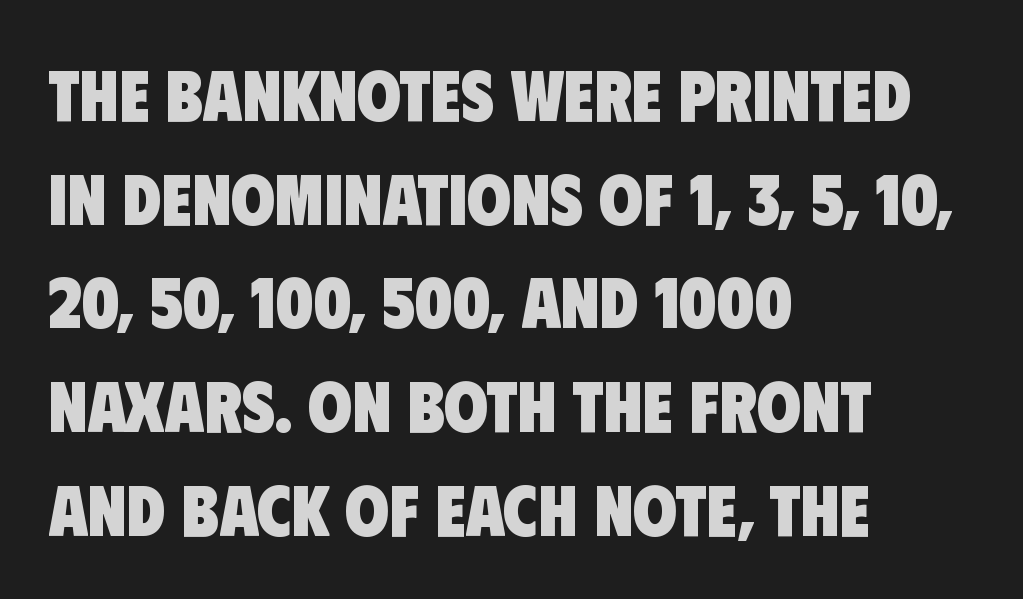
Q: Is the text bold? A: Yes.
Q: Is the typeface a serif or a sans-serif typeface? A: Sans-serif.
Q: Is the text underlined? A: No.
Q: How is the paragraph aligned? A: Left-aligned.
Q: Is the spacing between letters normal or unusually wide? A: Normal.
Q: Is the spacing between lines tight, normal or loose? A: Normal.
Q: Width (condensed, normal, or wide)? A: Condensed.
Q: Stroke contrast? A: Low.
Q: x-height? A: Large.
Q: Monospaced? A: No.
